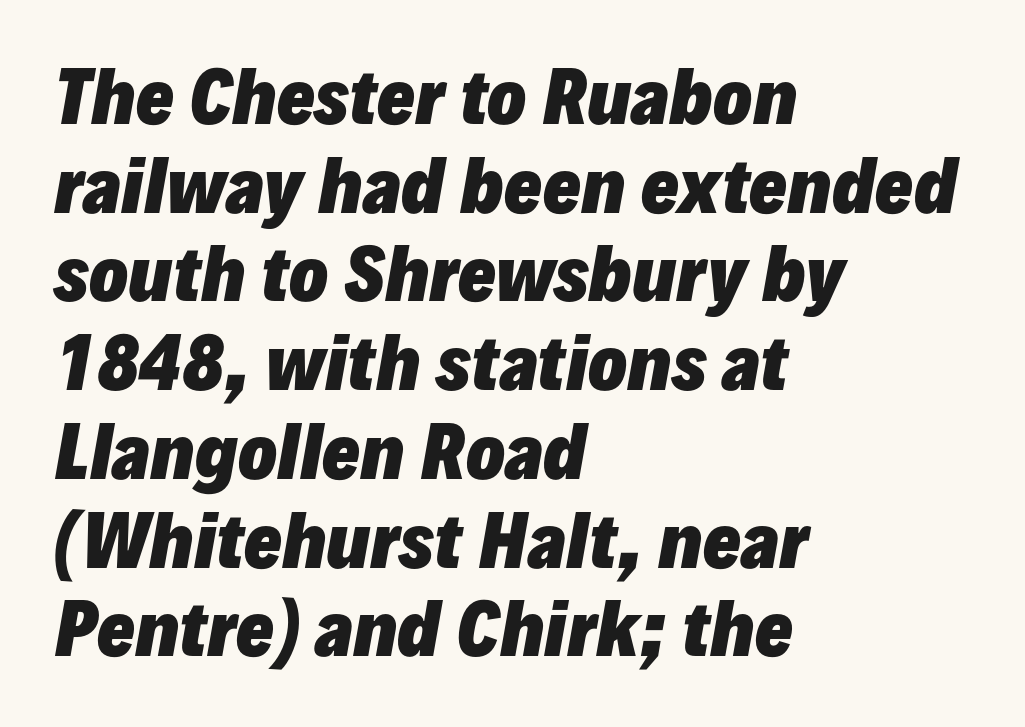
{"italic": "yes", "lean": "right", "slant_degrees": 10, "bold": "yes", "weight": "heavy", "width": "normal", "stroke_contrast": "low", "x_height": "medium", "monospaced": "no", "underline": "no", "align": "left", "line_spacing": "normal", "line_spacing_ratio": 1.25, "letter_spacing": "normal", "letter_spacing_em": 0.0, "glyph_px": 71}
